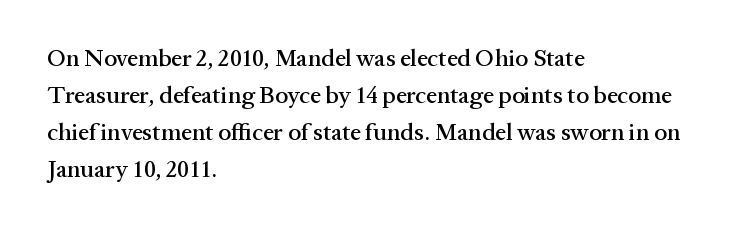
Q: Is the text italic (slanted)? A: No, it is upright.
Q: Is the text underlined? A: No.
Q: How is the paragraph aligned? A: Left-aligned.
Q: Is the spacing between letters normal or unusually wide? A: Normal.
Q: Is the spacing between lines tight, normal or loose? A: Normal.
